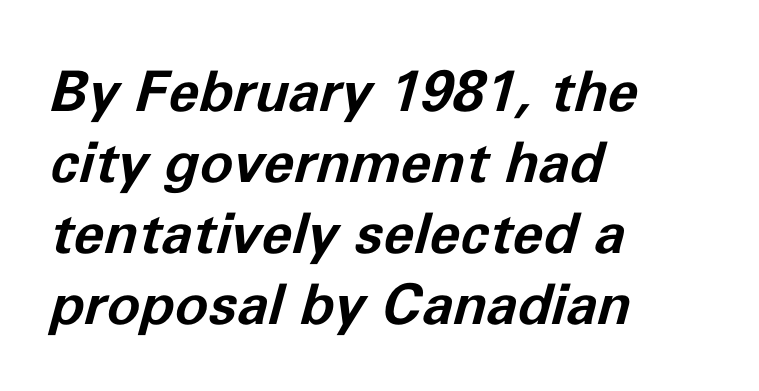
{"italic": "yes", "lean": "right", "slant_degrees": 11, "bold": "yes", "weight": "bold", "width": "normal", "stroke_contrast": "low", "x_height": "medium", "monospaced": "no", "underline": "no", "align": "left", "line_spacing": "normal", "line_spacing_ratio": 1.27, "letter_spacing": "normal", "letter_spacing_em": 0.0, "glyph_px": 56}
